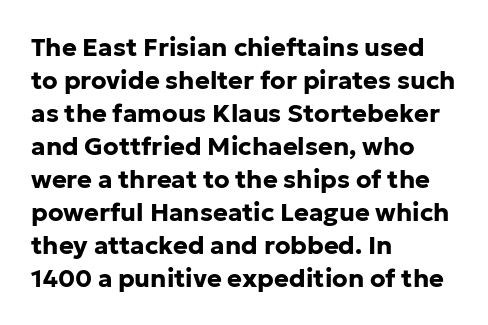
{"italic": "no", "bold": "yes", "underline": "no", "align": "left", "line_spacing": "normal", "line_spacing_ratio": 1.32, "letter_spacing": "normal", "letter_spacing_em": 0.0, "glyph_px": 25}
